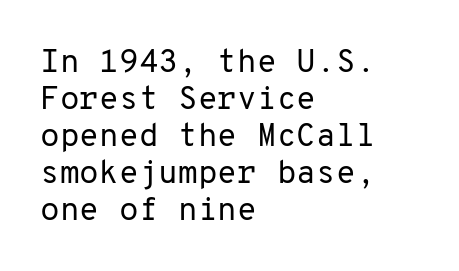
{"serif": "no", "italic": "no", "bold": "no", "weight": "regular", "width": "normal", "stroke_contrast": "low", "x_height": "medium", "monospaced": "yes", "underline": "no", "align": "left", "line_spacing_ratio": 1.16, "letter_spacing": "normal", "letter_spacing_em": 0.0, "glyph_px": 32}
